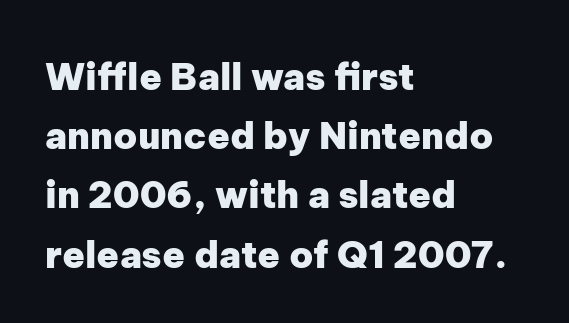
The image shows 37 px heavy sans-serif type, upright; set left-aligned, normal line spacing (1.6x), normal letter spacing, not underlined; low stroke contrast and a medium x-height.
